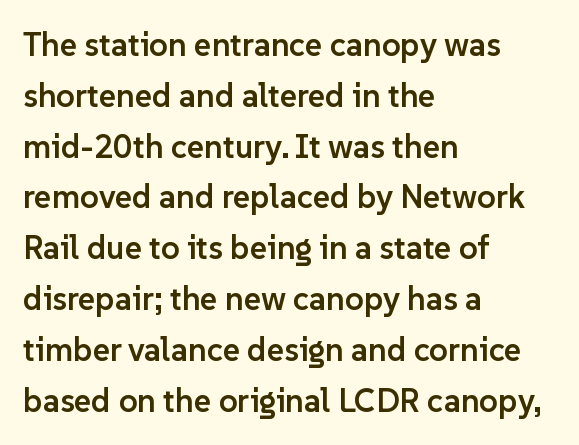
The image shows 33 px semibold sans-serif type, upright; set left-aligned, normal line spacing (1.54x), normal letter spacing, not underlined; low stroke contrast and a medium x-height.
